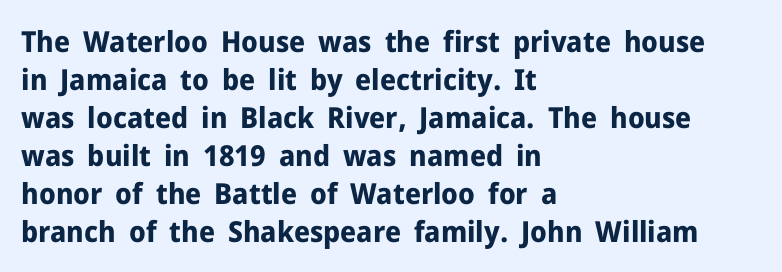
Q: Is the text bold? A: Yes.
Q: Is the text italic (slanted)? A: No, it is upright.
Q: Is the typeface a serif or a sans-serif typeface? A: Sans-serif.
Q: Is the text underlined? A: No.
Q: How is the paragraph aligned? A: Left-aligned.
Q: Is the spacing between letters normal or unusually wide? A: Normal.
Q: Is the spacing between lines tight, normal or loose? A: Normal.
Q: Width (condensed, normal, or wide)? A: Normal.
Q: Stroke contrast? A: Low.
Q: x-height? A: Medium.
Q: Monospaced? A: No.
